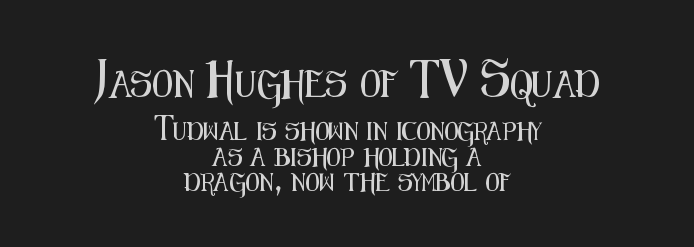
The space between consecutive lines is moderate. A clean baseline with only descenders dipping below it. The passage shown has conventional tracking throughout. The face used here appears at its bigger size in the upper chunk.
